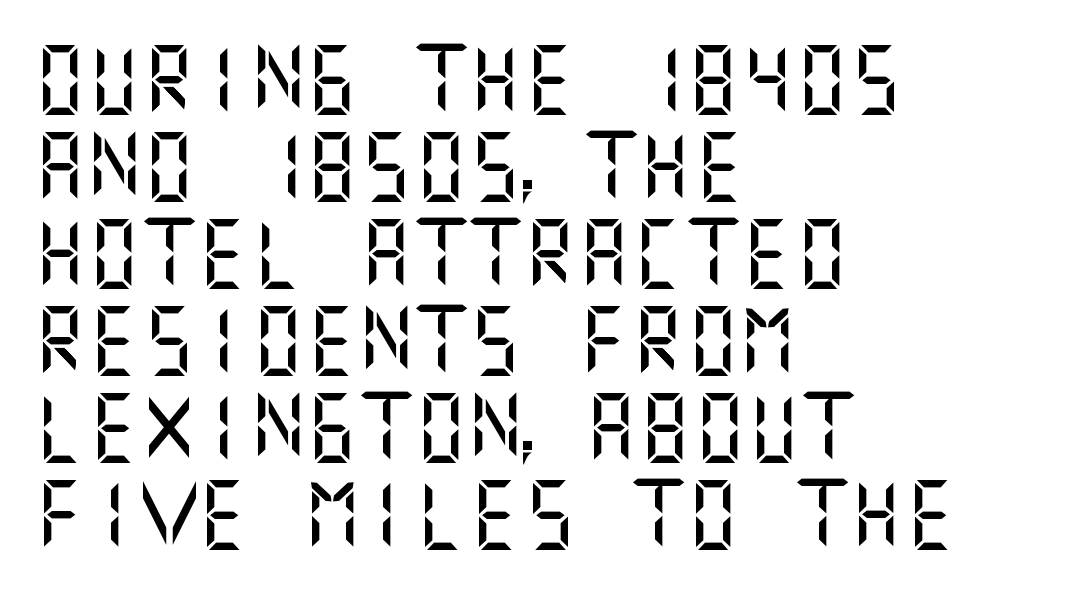
Q: Is the text italic (slanted)? A: No, it is upright.
Q: Is the typeface a serif or a sans-serif typeface? A: Sans-serif.
Q: Is the text underlined? A: No.
Q: How is the paragraph aligned? A: Left-aligned.
Q: Is the spacing between letters normal or unusually wide? A: Normal.
Q: Is the spacing between lines tight, normal or loose? A: Normal.
Q: Width (condensed, normal, or wide)? A: Normal.
Q: Stroke contrast? A: Medium.
Q: x-height? A: Large.
